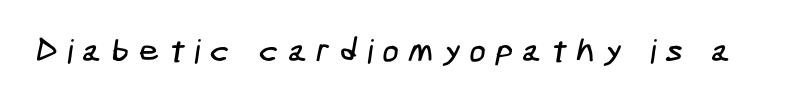
Q: Is the typeface a serif or a sans-serif typeface? A: Sans-serif.
Q: Is the text underlined? A: No.
Q: Is the spacing between letters normal or unusually wide? A: Unusually wide.
Q: Width (condensed, normal, or wide)? A: Condensed.
Q: Stroke contrast? A: Low.
Q: x-height? A: Medium.
